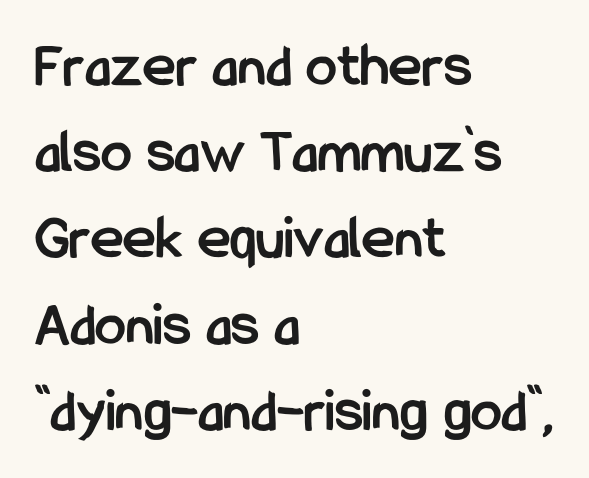
{"serif": "no", "italic": "no", "bold": "yes", "weight": "semibold", "width": "condensed", "stroke_contrast": "low", "x_height": "medium", "monospaced": "no", "underline": "no", "align": "left", "line_spacing": "normal", "line_spacing_ratio": 1.39, "letter_spacing": "normal", "letter_spacing_em": 0.0, "glyph_px": 62}
